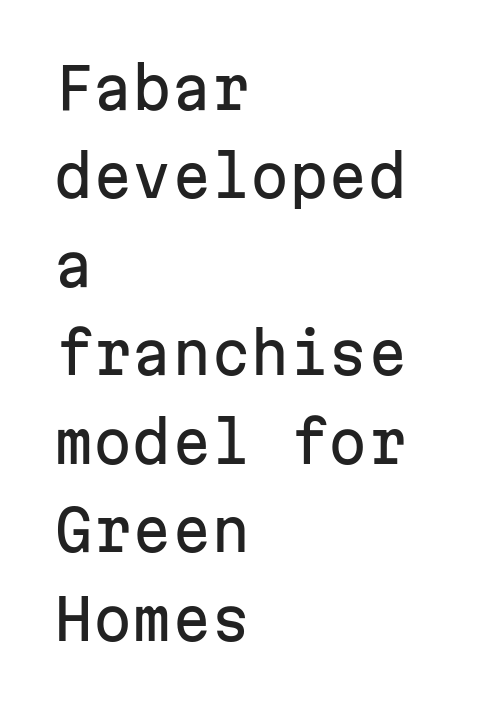
The passage is arranged the way most books set body copy — flush left. Nobody drew a line under any word here. Line spacing here is normal. Spacing verdict: monospaced, one width for all characters. Every character sits straight up, as roman type does.
